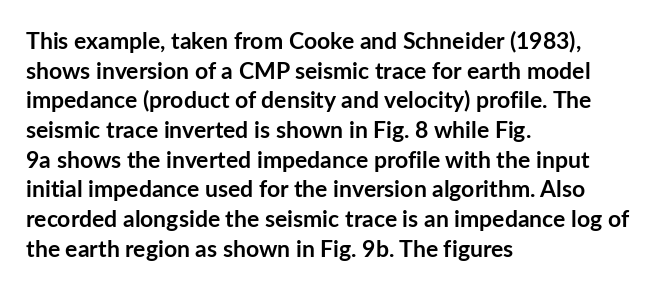
Q: Is the text bold? A: Yes.
Q: Is the text italic (slanted)? A: No, it is upright.
Q: Is the text underlined? A: No.
Q: How is the paragraph aligned? A: Left-aligned.
Q: Is the spacing between letters normal or unusually wide? A: Normal.
Q: Is the spacing between lines tight, normal or loose? A: Normal.
